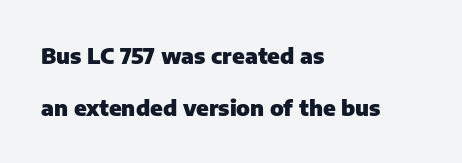
The image shows 22 px bold type, upright; set left-aligned, loose line spacing (2.37x), normal letter spacing, not underlined.
